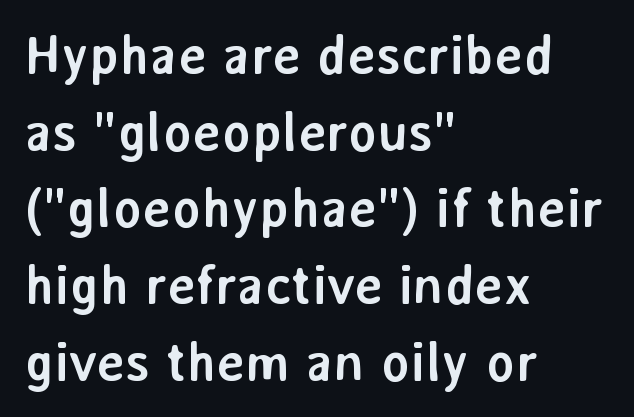
The image shows 54 px semibold sans-serif type, upright; set left-aligned, normal line spacing (1.42x), normal letter spacing, not underlined; low stroke contrast and a medium x-height.
